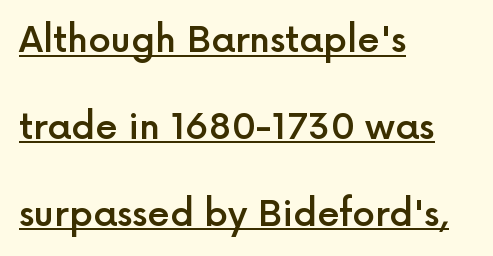
The image shows 36 px semibold sans-serif type, upright; set left-aligned, loose line spacing (2.41x), normal letter spacing, underlined; a medium x-height.
